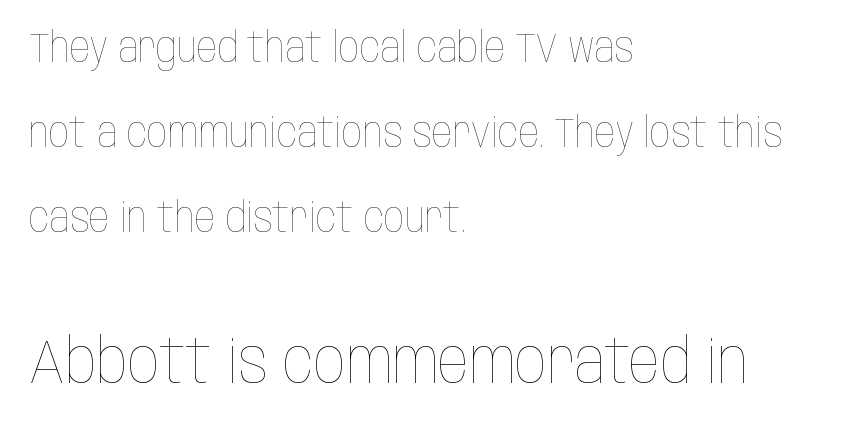
{"italic": "no", "bold": "no", "weight": "thin", "width": "condensed", "stroke_contrast": "low", "x_height": "large", "monospaced": "no", "underline": "no", "align": "left", "line_spacing": "loose", "line_spacing_ratio": 2.07, "letter_spacing": "normal", "letter_spacing_em": 0.0, "larger_block": "second", "size_ratio": 1.51, "glyph_px": 62}
